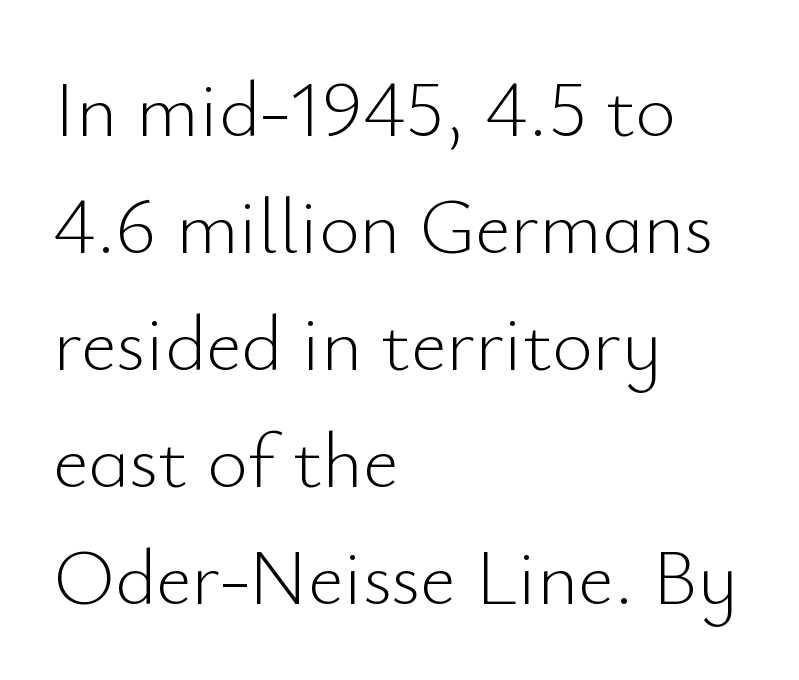
{"serif": "no", "italic": "no", "bold": "no", "weight": "light", "width": "normal", "stroke_contrast": "low", "x_height": "small", "monospaced": "no", "underline": "no", "align": "left", "line_spacing": "normal", "line_spacing_ratio": 1.5, "letter_spacing": "normal", "letter_spacing_em": 0.0, "glyph_px": 78}
